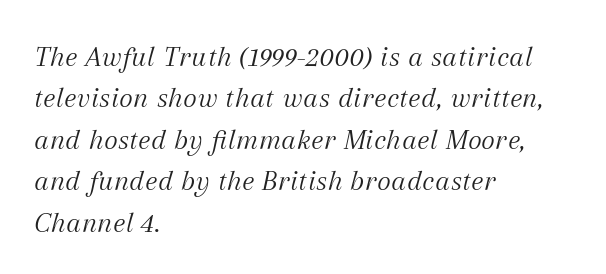
The image shows 30 px light serif type, italic (leaning right); set left-aligned, normal line spacing (1.38x), normal letter spacing, not underlined; medium stroke contrast and a medium x-height.
